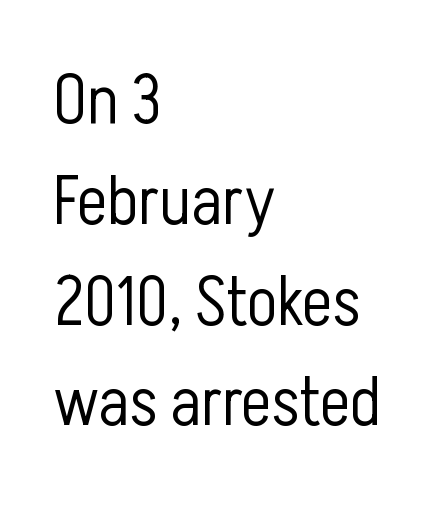
{"serif": "no", "italic": "no", "bold": "no", "weight": "light", "width": "condensed", "stroke_contrast": "low", "x_height": "medium", "monospaced": "no", "underline": "no", "align": "left", "line_spacing": "normal", "line_spacing_ratio": 1.44, "letter_spacing": "normal", "letter_spacing_em": 0.0, "glyph_px": 70}
